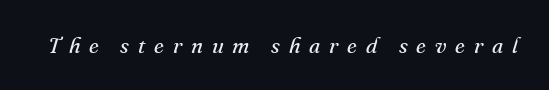
Q: Is the text bold? A: No.
Q: Is the text italic (slanted)? A: Yes, it leans right by about 16 degrees.
Q: Is the text underlined? A: No.
Q: Is the spacing between letters normal or unusually wide? A: Unusually wide.
